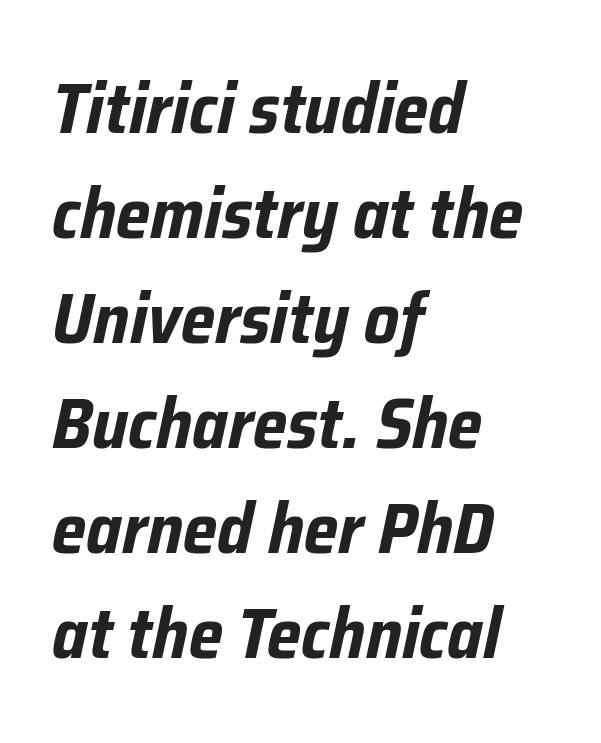
{"italic": "yes", "lean": "right", "slant_degrees": 12, "bold": "yes", "weight": "bold", "width": "condensed", "stroke_contrast": "low", "x_height": "medium", "monospaced": "no", "underline": "no", "align": "left", "line_spacing": "normal", "line_spacing_ratio": 1.48, "letter_spacing": "normal", "letter_spacing_em": 0.0, "glyph_px": 71}
